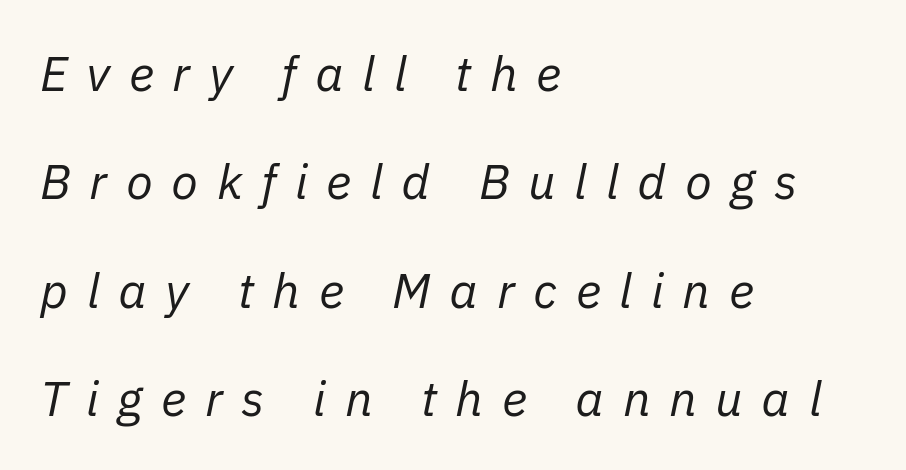
Tracking here is generous; glyphs stand well apart from one another. The rendering applies a slant to the glyphs. The lines in this sample share a left origin and differ only in where they stop. Stems here are at most as thick as an everyday book face.
